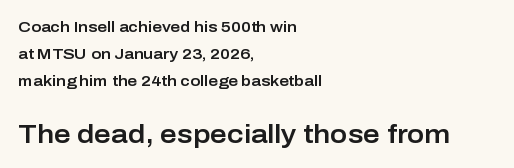
{"italic": "no", "underline": "no", "align": "left", "line_spacing_ratio": 1.81, "letter_spacing": "normal", "letter_spacing_em": 0.0, "larger_block": "second", "size_ratio": 1.73, "glyph_px": 26}
